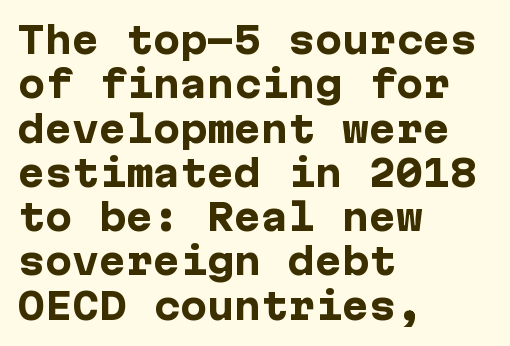
{"serif": "no", "italic": "no", "bold": "yes", "weight": "heavy", "width": "normal", "stroke_contrast": "low", "x_height": "medium", "underline": "no", "align": "left", "line_spacing_ratio": 1.23, "letter_spacing": "normal", "letter_spacing_em": 0.0, "glyph_px": 36}
